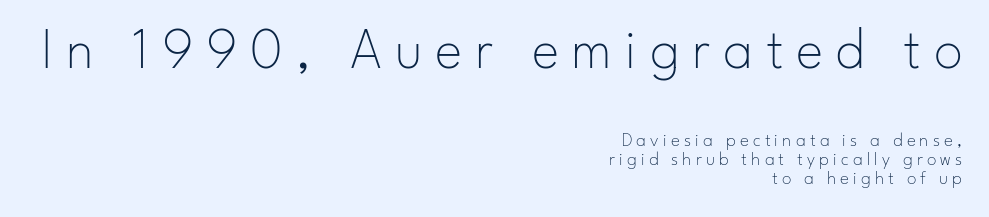
The image shows 58 px thin sans-serif type, upright; set right-aligned, tight line spacing (1.01x), unusually wide letter spacing (+0.22 em), not underlined; the first (top) block is 3.05x larger; low stroke contrast and a small x-height.
